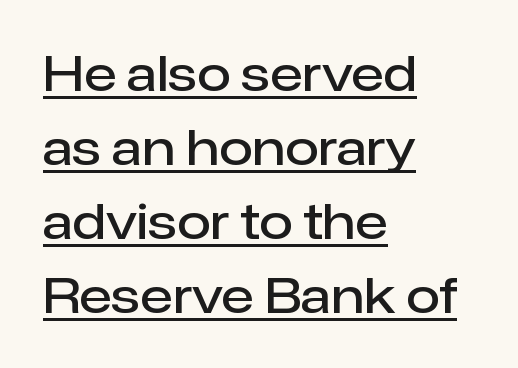
The image shows 49 px semibold sans-serif type, upright; set left-aligned, normal line spacing (1.51x), normal letter spacing, underlined; low stroke contrast and a medium x-height.
